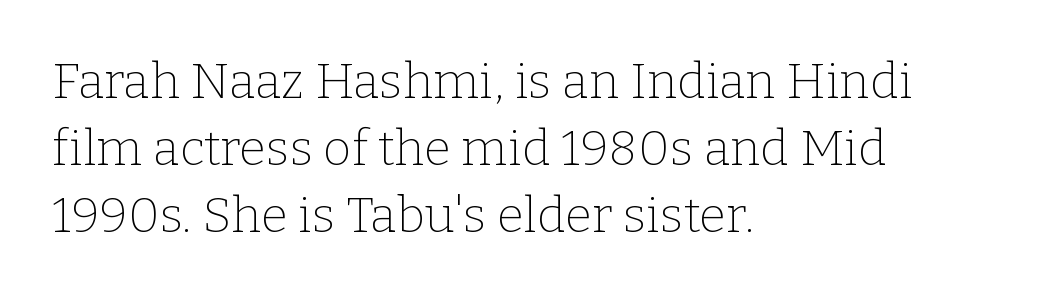
The image shows 49 px thin serif type, upright; set left-aligned, normal line spacing (1.37x), normal letter spacing, not underlined; low stroke contrast and a medium x-height.
